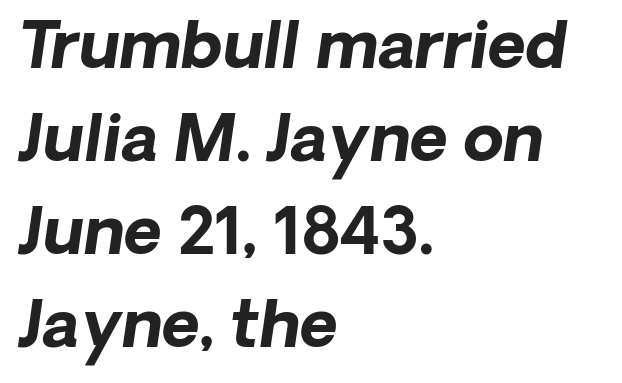
Q: Is the text bold? A: Yes.
Q: Is the text italic (slanted)? A: Yes, it leans right by about 8 degrees.
Q: Is the text underlined? A: No.
Q: How is the paragraph aligned? A: Left-aligned.
Q: Is the spacing between letters normal or unusually wide? A: Normal.
Q: Is the spacing between lines tight, normal or loose? A: Normal.
Q: Width (condensed, normal, or wide)? A: Normal.
Q: Stroke contrast? A: Low.
Q: x-height? A: Medium.
Q: Monospaced? A: No.
